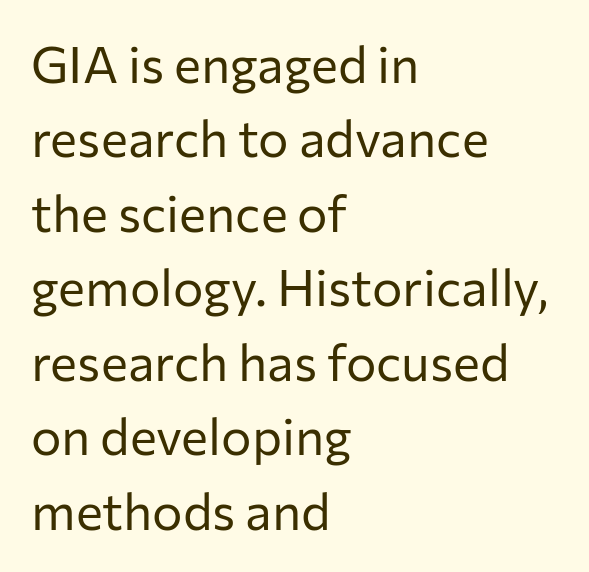
Q: Is the text bold? A: No.
Q: Is the text italic (slanted)? A: No, it is upright.
Q: Is the typeface a serif or a sans-serif typeface? A: Sans-serif.
Q: Is the text underlined? A: No.
Q: How is the paragraph aligned? A: Left-aligned.
Q: Is the spacing between letters normal or unusually wide? A: Normal.
Q: Is the spacing between lines tight, normal or loose? A: Normal.
Q: Width (condensed, normal, or wide)? A: Normal.
Q: Stroke contrast? A: Low.
Q: x-height? A: Medium.
Q: Monospaced? A: No.
